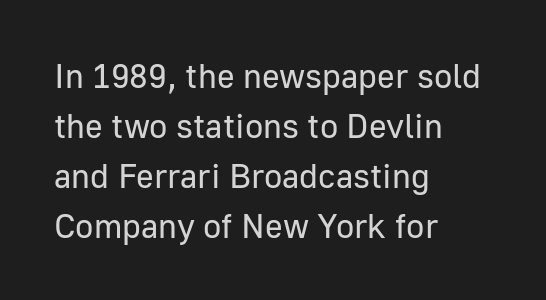
{"serif": "no", "italic": "no", "bold": "no", "weight": "regular", "width": "normal", "stroke_contrast": "low", "x_height": "medium", "monospaced": "no", "underline": "no", "align": "left", "line_spacing": "normal", "line_spacing_ratio": 1.47, "letter_spacing": "normal", "letter_spacing_em": 0.0, "glyph_px": 34}
